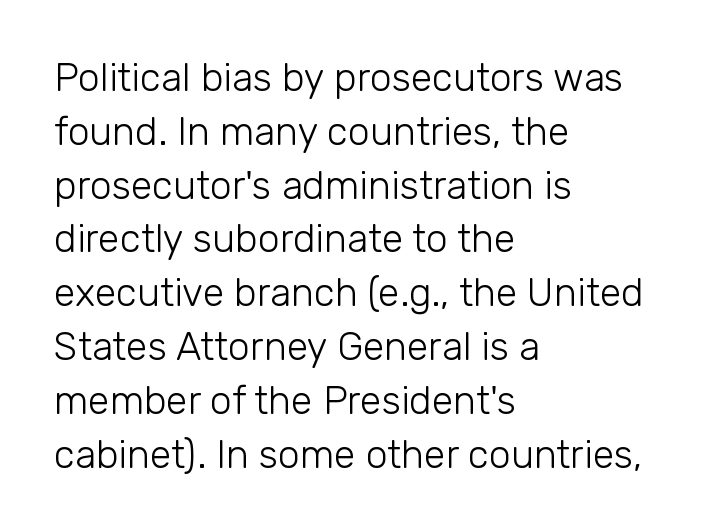
{"serif": "no", "italic": "no", "bold": "no", "weight": "light", "width": "normal", "stroke_contrast": "low", "x_height": "medium", "monospaced": "no", "underline": "no", "align": "left", "line_spacing": "normal", "line_spacing_ratio": 1.38, "letter_spacing": "normal", "letter_spacing_em": 0.0, "glyph_px": 39}
